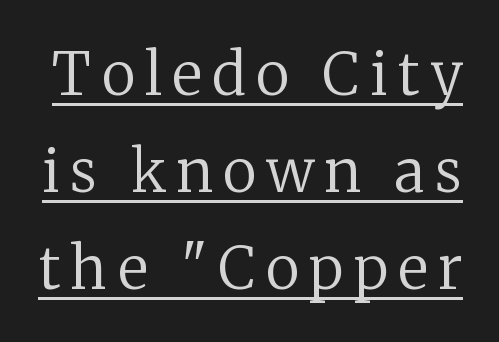
Q: Is the text bold? A: No.
Q: Is the text italic (slanted)? A: No, it is upright.
Q: Is the typeface a serif or a sans-serif typeface? A: Serif.
Q: Is the text underlined? A: Yes.
Q: Is the spacing between lines tight, normal or loose? A: Normal.
Q: Width (condensed, normal, or wide)? A: Normal.
Q: Stroke contrast? A: Low.
Q: x-height? A: Medium.
Q: Monospaced? A: No.
